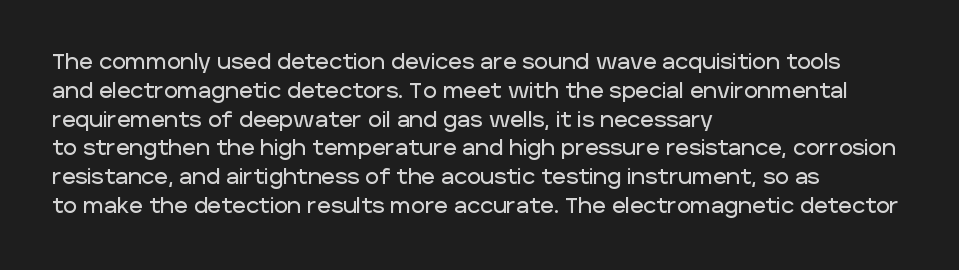
The compositor pushed each line to the left boundary. The strip under each line holds only bare page. When letters stand straight like this, we call the style roman or upright. Letter spacing: default. In terms of leading, this rendering sits right in the middle.
